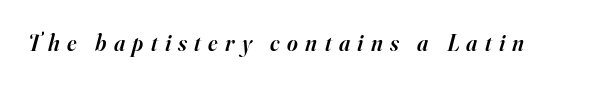
The image shows 23 px text type, italic (leaning right); set unusually wide letter spacing (+0.32 em), not underlined.
